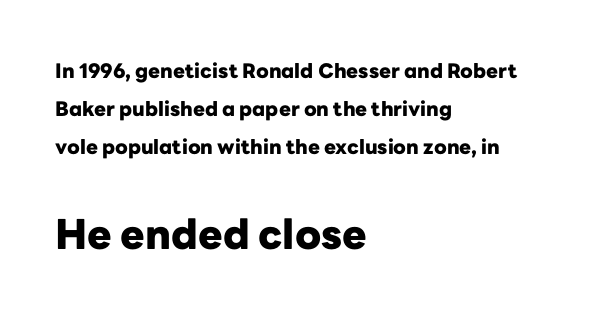
{"serif": "no", "italic": "no", "bold": "yes", "weight": "heavy", "width": "normal", "stroke_contrast": "low", "x_height": "medium", "monospaced": "no", "underline": "no", "align": "left", "line_spacing": "loose", "line_spacing_ratio": 1.9, "letter_spacing": "normal", "letter_spacing_em": 0.0, "larger_block": "second", "size_ratio": 2.05, "glyph_px": 41}
